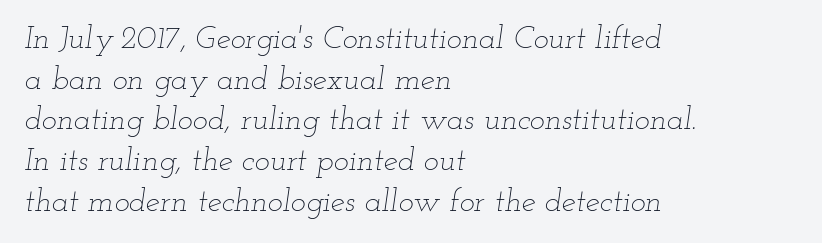
The image shows 32 px thin, wide type, italic (leaning right); set left-aligned, normal line spacing (1.27x), normal letter spacing, not underlined; low stroke contrast and a small x-height.
